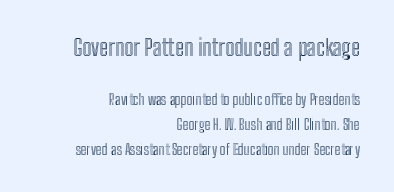
Vertical strokes here are truly vertical. The lines in this sample share a right terminus and differ only in where they begin. A student would notice the top passage is typeset larger than what follows. Decoration check: the copy has no underline. Short note: letters normally spaced.
